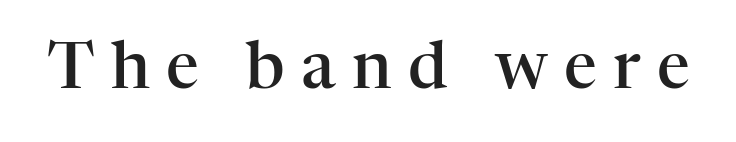
Q: Is the text bold? A: Semi-bold.
Q: Is the text italic (slanted)? A: No, it is upright.
Q: Is the typeface a serif or a sans-serif typeface? A: Serif.
Q: Is the text underlined? A: No.
Q: Is the spacing between letters normal or unusually wide? A: Unusually wide.
Q: Width (condensed, normal, or wide)? A: Normal.
Q: Stroke contrast? A: High.
Q: x-height? A: Medium.
Q: Monospaced? A: No.
